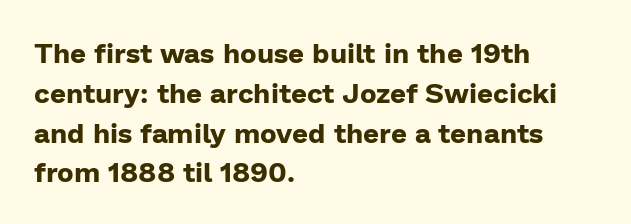
{"serif": "no", "italic": "no", "bold": "yes", "weight": "bold", "width": "normal", "stroke_contrast": "low", "x_height": "medium", "monospaced": "no", "underline": "no", "align": "left", "line_spacing": "normal", "line_spacing_ratio": 1.42, "letter_spacing": "normal", "letter_spacing_em": 0.0, "glyph_px": 28}
